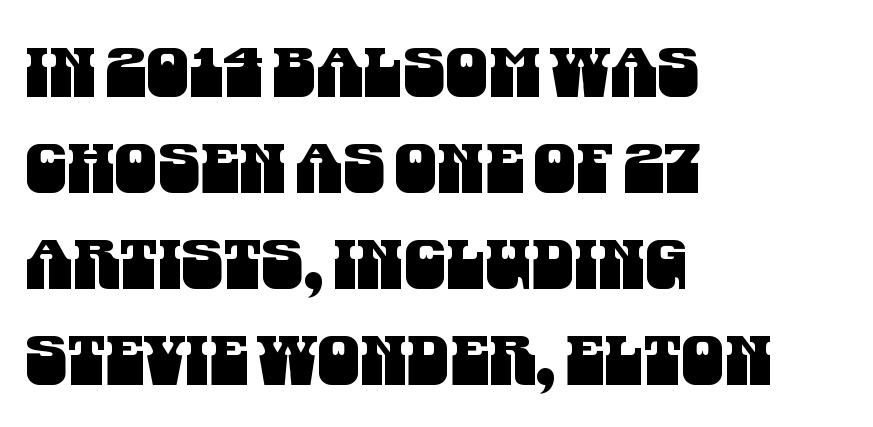
{"serif": "no", "width": "condensed", "stroke_contrast": "medium", "x_height": "large", "monospaced": "no", "underline": "no", "align": "left", "line_spacing": "normal", "line_spacing_ratio": 1.41, "letter_spacing": "normal", "letter_spacing_em": 0.0, "glyph_px": 68}
